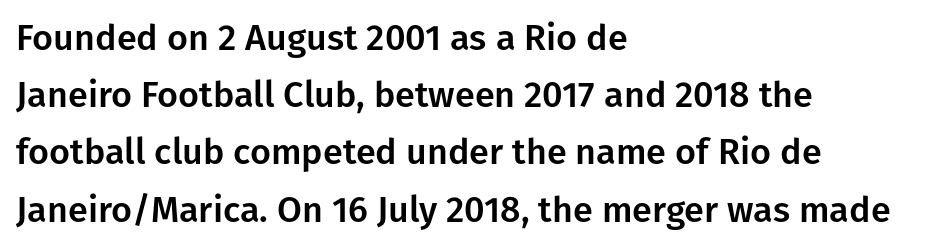
{"serif": "no", "italic": "no", "width": "normal", "stroke_contrast": "low", "x_height": "medium", "monospaced": "no", "underline": "no", "align": "left", "line_spacing": "normal", "line_spacing_ratio": 1.59, "letter_spacing": "normal", "letter_spacing_em": 0.0, "glyph_px": 36}
